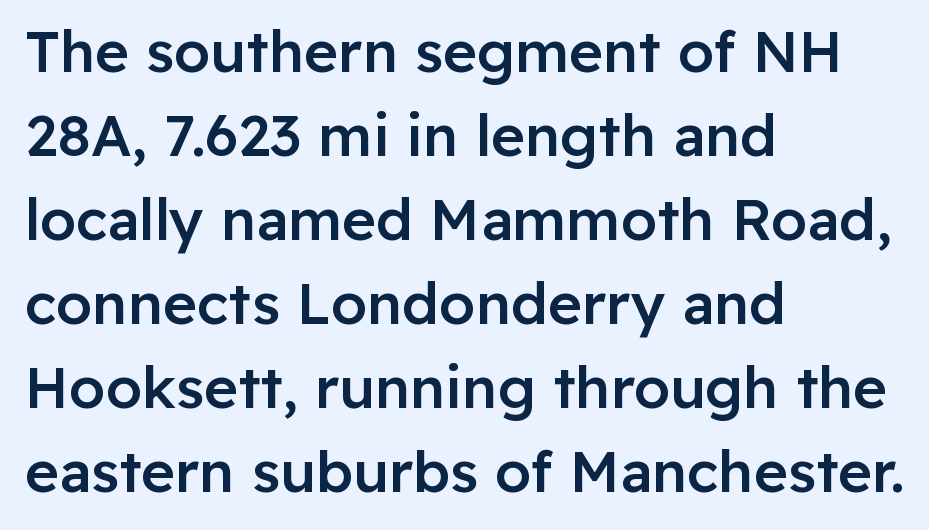
The image shows 58 px semibold sans-serif type, upright; set left-aligned, normal line spacing (1.45x), normal letter spacing, not underlined; low stroke contrast and a medium x-height.
